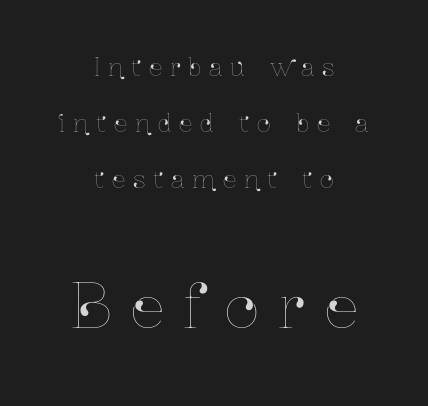
The image shows 60 px condensed type, upright; set centered, loose line spacing (2.33x), unusually wide letter spacing (+0.33 em), not underlined; the second (bottom) block is 2.5x larger; low stroke contrast and a medium x-height.
